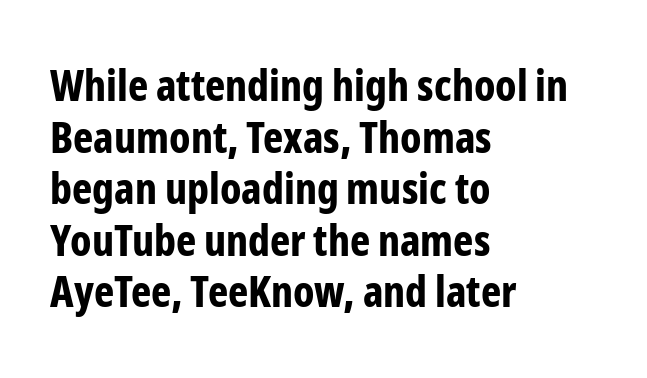
The image shows 43 px bold, condensed sans-serif type, upright; set left-aligned, line spacing 1.2x, normal letter spacing, not underlined; low stroke contrast and a medium x-height.
